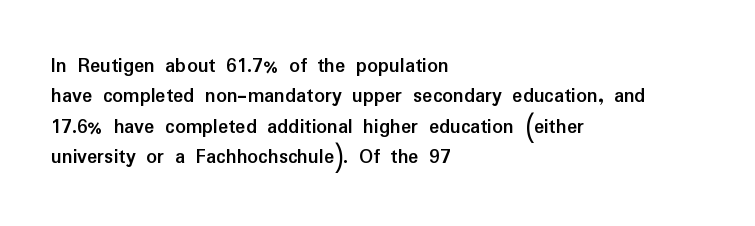
The image shows 21 px bold type, upright; set left-aligned, normal line spacing (1.45x), normal letter spacing, not underlined.
